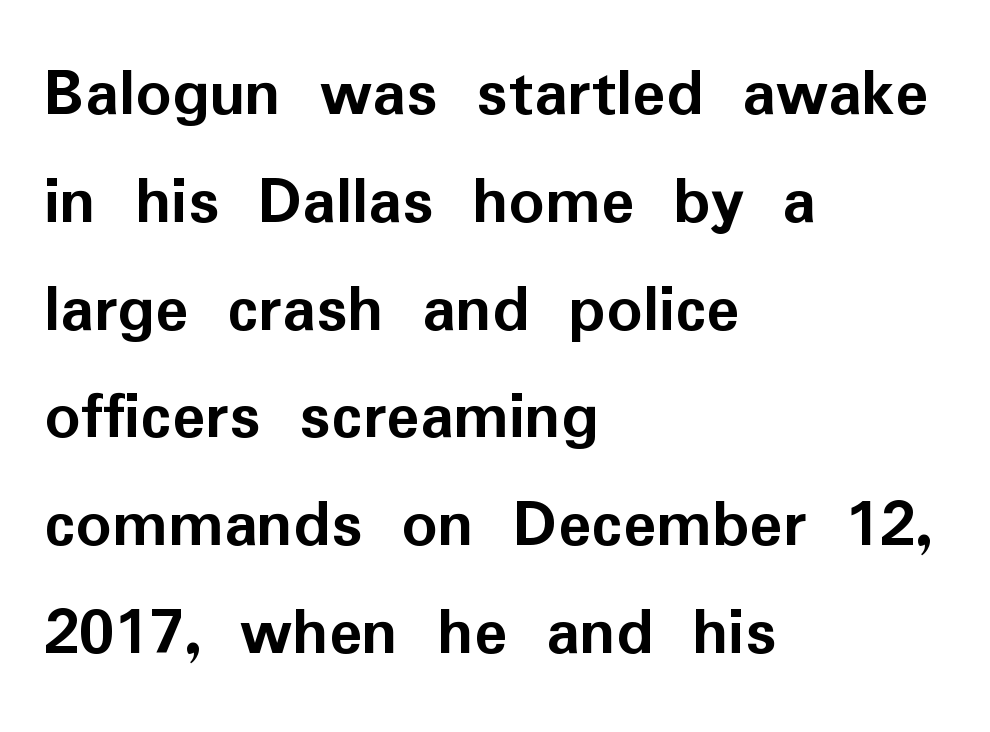
The image shows 70 px semibold sans-serif type, upright; set left-aligned, normal line spacing (1.54x), normal letter spacing, not underlined; low stroke contrast and a medium x-height.
